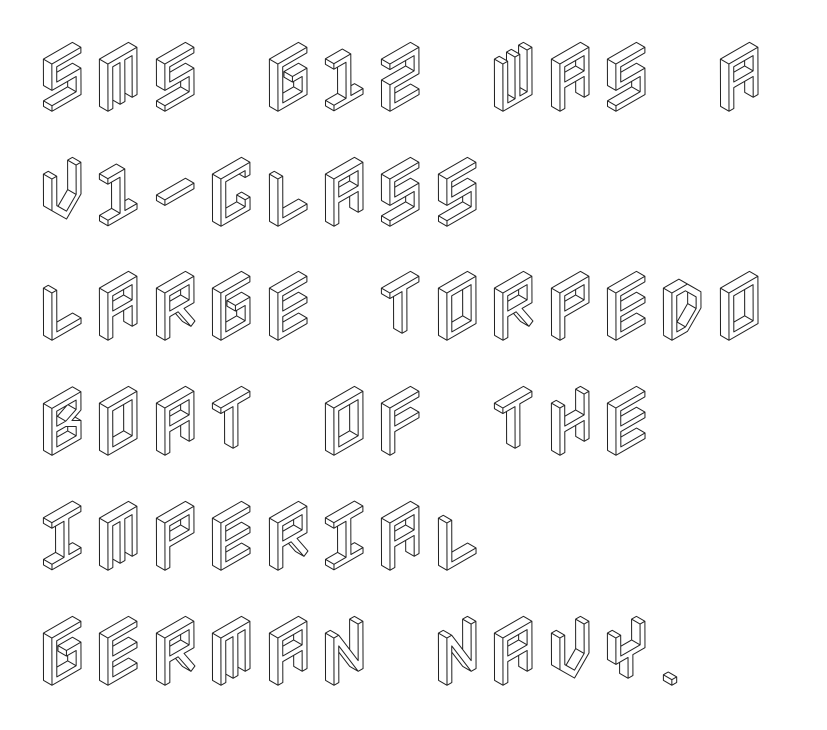
Q: Is the text italic (slanted)? A: No, it is upright.
Q: Is the text underlined? A: No.
Q: How is the paragraph aligned? A: Left-aligned.
Q: Is the spacing between letters normal or unusually wide? A: Normal.
Q: Is the spacing between lines tight, normal or loose? A: Normal.
Q: Width (condensed, normal, or wide)? A: Condensed.
Q: x-height? A: Large.
